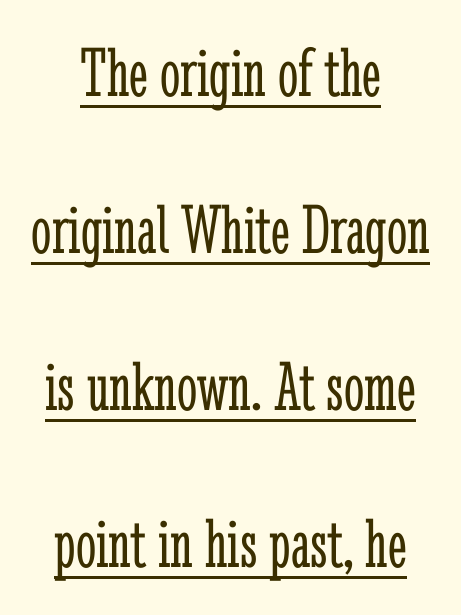
Q: Is the text bold? A: No.
Q: Is the text italic (slanted)? A: No, it is upright.
Q: Is the typeface a serif or a sans-serif typeface? A: Serif.
Q: Is the text underlined? A: Yes.
Q: How is the paragraph aligned? A: Centered.
Q: Is the spacing between letters normal or unusually wide? A: Normal.
Q: Is the spacing between lines tight, normal or loose? A: Loose.
Q: Width (condensed, normal, or wide)? A: Condensed.
Q: Stroke contrast? A: Low.
Q: x-height? A: Medium.
Q: Monospaced? A: No.
